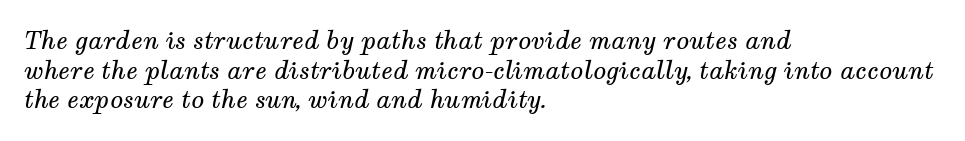
Q: Is the text bold? A: No.
Q: Is the text italic (slanted)? A: Yes, it leans right by about 12 degrees.
Q: Is the text underlined? A: No.
Q: How is the paragraph aligned? A: Left-aligned.
Q: Is the spacing between letters normal or unusually wide? A: Normal.
